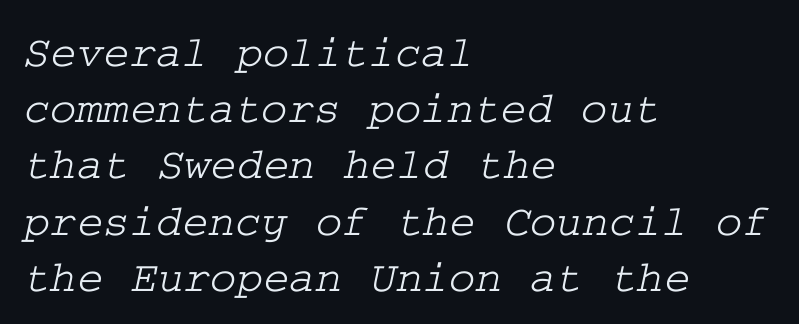
{"serif": "yes", "width": "wide", "stroke_contrast": "low", "x_height": "medium", "underline": "no", "align": "left", "line_spacing": "normal", "line_spacing_ratio": 1.25, "letter_spacing": "normal", "letter_spacing_em": 0.0, "glyph_px": 45}
